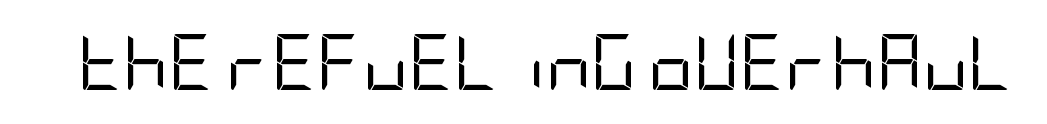
The image shows 56 px regular-weight, condensed sans-serif type, upright; set normal letter spacing, not underlined; low stroke contrast and a large x-height.
